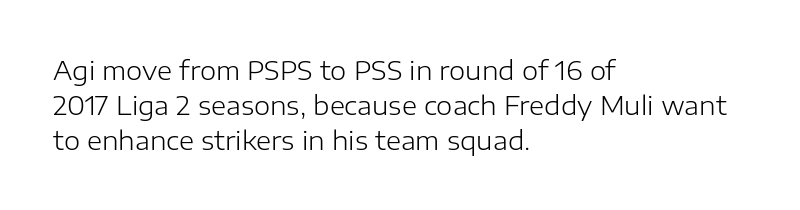
Q: Is the text bold? A: No.
Q: Is the text italic (slanted)? A: No, it is upright.
Q: Is the text underlined? A: No.
Q: How is the paragraph aligned? A: Left-aligned.
Q: Is the spacing between letters normal or unusually wide? A: Normal.
Q: Is the spacing between lines tight, normal or loose? A: Normal.
